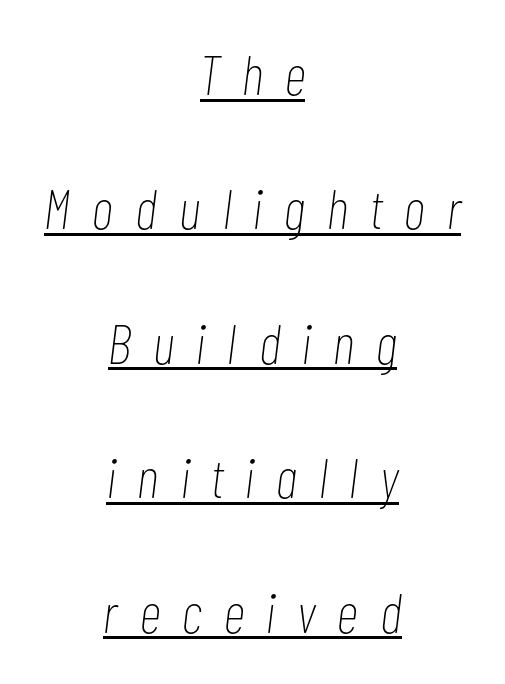
The image shows 56 px thin, condensed type, italic (leaning right); set centered, loose line spacing (2.4x), unusually wide letter spacing (+0.4 em), underlined; low stroke contrast and a medium x-height.
